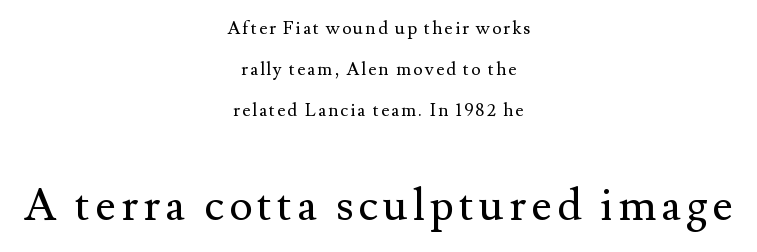
The image shows 45 px regular-weight serif type, upright; set centered, loose line spacing (2.29x), not underlined; the second (bottom) block is 2.5x larger; medium stroke contrast and a small x-height.
